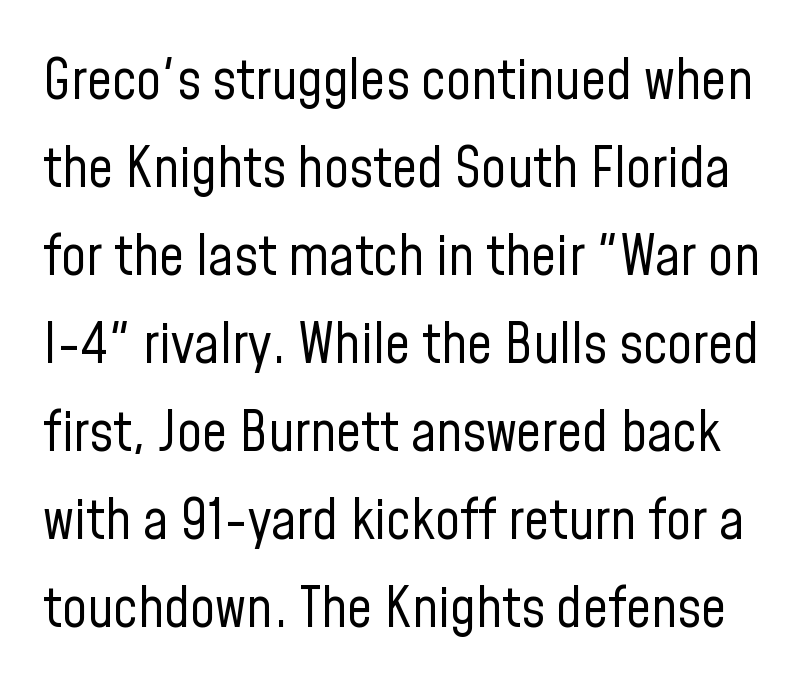
Q: Is the text bold? A: No.
Q: Is the text italic (slanted)? A: No, it is upright.
Q: Is the typeface a serif or a sans-serif typeface? A: Sans-serif.
Q: Is the text underlined? A: No.
Q: Is the spacing between letters normal or unusually wide? A: Normal.
Q: Is the spacing between lines tight, normal or loose? A: Normal.
Q: Width (condensed, normal, or wide)? A: Condensed.
Q: Stroke contrast? A: Low.
Q: x-height? A: Medium.
Q: Monospaced? A: No.
